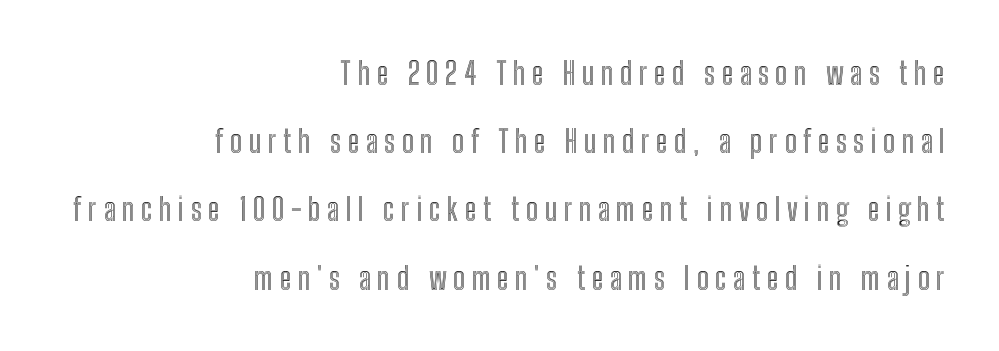
Does the copy run flush right? Yes — the right margin is perfectly even. Leading: increased. Students, note that the glyphs here are deliberately spaced far apart. A clean baseline with only descenders dipping below it. The passage shown is typed in a proportional face where columns would drift. Ascenders rise straight up at ninety degrees.
